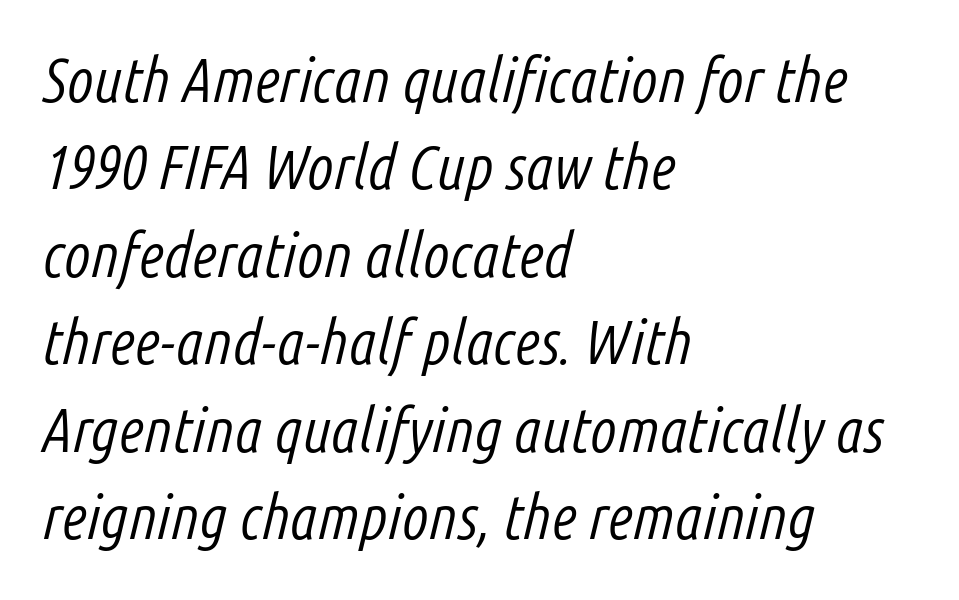
Q: Is the text bold? A: No.
Q: Is the text italic (slanted)? A: Yes, it leans right by about 14 degrees.
Q: Is the text underlined? A: No.
Q: How is the paragraph aligned? A: Left-aligned.
Q: Is the spacing between letters normal or unusually wide? A: Normal.
Q: Is the spacing between lines tight, normal or loose? A: Normal.
Q: Width (condensed, normal, or wide)? A: Condensed.
Q: Stroke contrast? A: Low.
Q: x-height? A: Medium.
Q: Monospaced? A: No.
